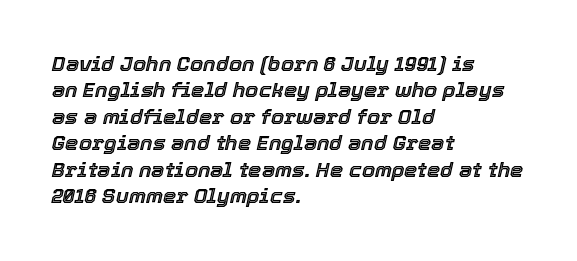
The image shows 21 px text type, italic (leaning right); set left-aligned, normal line spacing (1.26x), normal letter spacing, not underlined.
